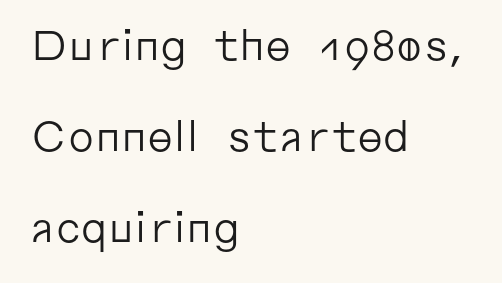
Q: Is the text bold? A: No.
Q: Is the text italic (slanted)? A: No, it is upright.
Q: Is the typeface a serif or a sans-serif typeface? A: Sans-serif.
Q: Is the text underlined? A: No.
Q: How is the paragraph aligned? A: Left-aligned.
Q: Is the spacing between letters normal or unusually wide? A: Normal.
Q: Is the spacing between lines tight, normal or loose? A: Loose.
Q: Width (condensed, normal, or wide)? A: Normal.
Q: Stroke contrast? A: Low.
Q: x-height? A: Medium.
Q: Monospaced? A: No.
